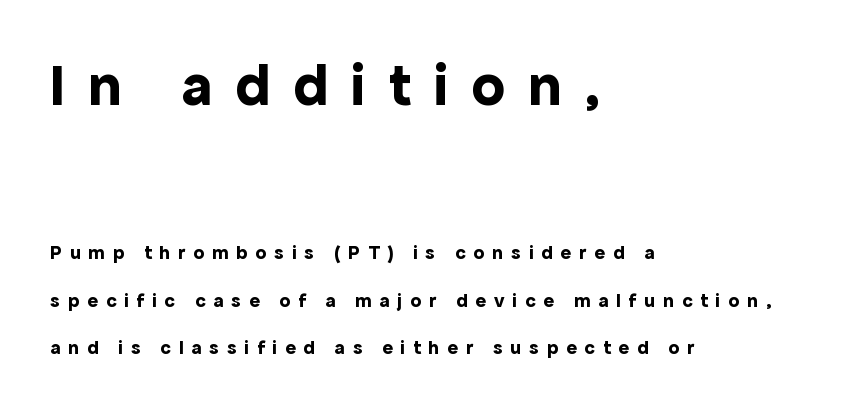
The image shows 60 px bold sans-serif type, upright; set left-aligned, loose line spacing (2.37x), unusually wide letter spacing (+0.39 em), not underlined; the first (top) block is 3.0x larger; a medium x-height.
